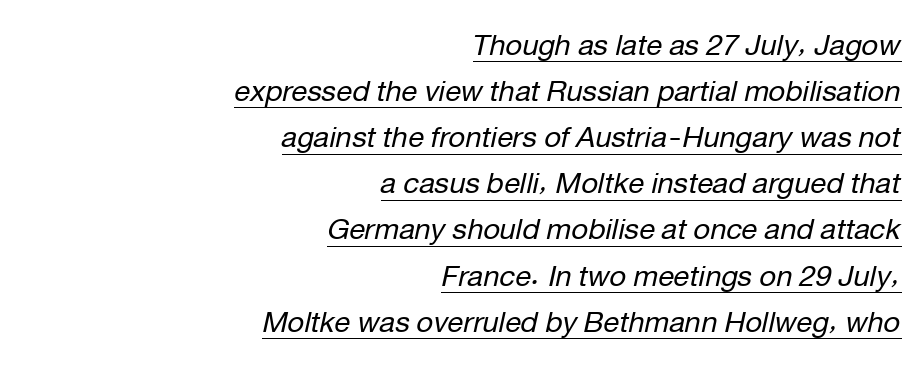
Q: Is the text bold? A: No.
Q: Is the text italic (slanted)? A: Yes, it leans right by about 12 degrees.
Q: Is the text underlined? A: Yes.
Q: How is the paragraph aligned? A: Right-aligned.
Q: Is the spacing between letters normal or unusually wide? A: Normal.
Q: Is the spacing between lines tight, normal or loose? A: Normal.
Q: Width (condensed, normal, or wide)? A: Normal.
Q: Stroke contrast? A: Low.
Q: x-height? A: Medium.
Q: Monospaced? A: No.
